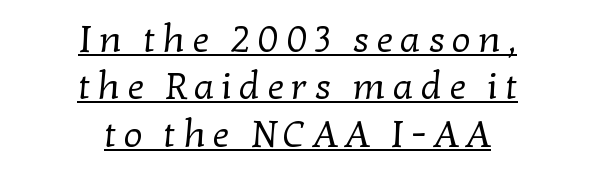
Q: Is the text bold? A: No.
Q: Is the typeface a serif or a sans-serif typeface? A: Serif.
Q: Is the text underlined? A: Yes.
Q: How is the paragraph aligned? A: Centered.
Q: Is the spacing between lines tight, normal or loose? A: Normal.
Q: Width (condensed, normal, or wide)? A: Normal.
Q: Stroke contrast? A: Low.
Q: x-height? A: Medium.
Q: Monospaced? A: No.
